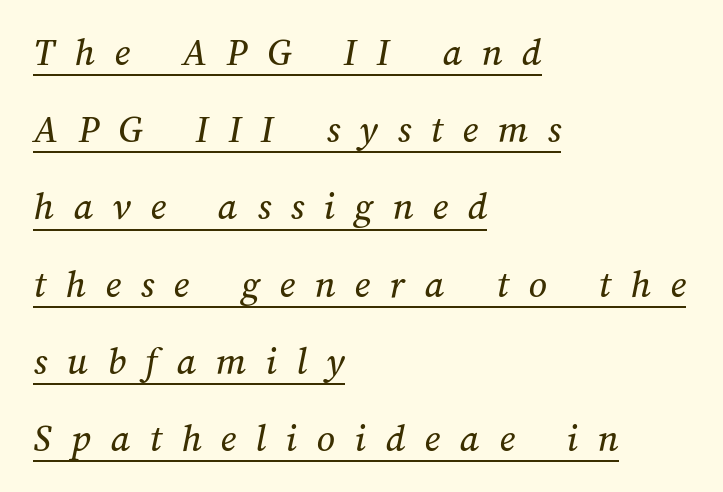
Compared with typical paragraphs, the rows here are farther apart. The rendering inserts visible extra space after every character. Each letter keeps its own natural width here, so spacing adapts to shape. A typographer would call this underscored text. Short and long lines alike share a common starting point at left.
